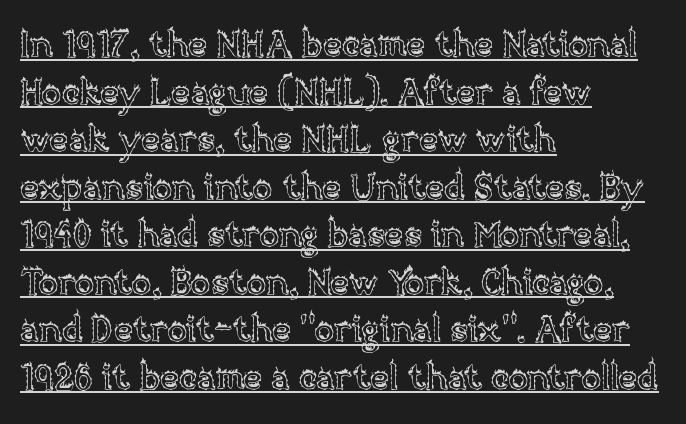
{"italic": "no", "width": "normal", "x_height": "large", "monospaced": "no", "underline": "yes", "align": "left", "line_spacing": "normal", "line_spacing_ratio": 1.32, "letter_spacing": "normal", "letter_spacing_em": 0.0, "glyph_px": 36}
